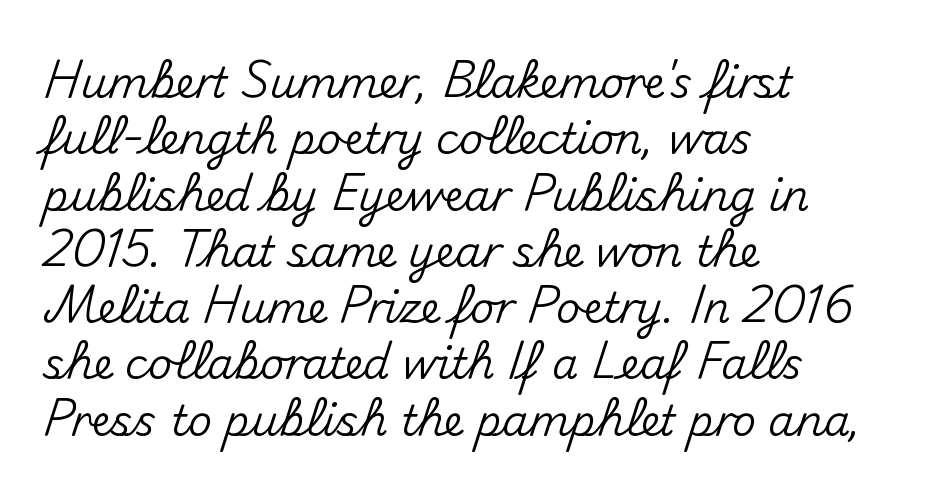
Q: Is the text italic (slanted)? A: Yes.
Q: Is the typeface a serif or a sans-serif typeface? A: Sans-serif.
Q: Is the text underlined? A: No.
Q: How is the paragraph aligned? A: Left-aligned.
Q: Is the spacing between letters normal or unusually wide? A: Normal.
Q: Is the spacing between lines tight, normal or loose? A: Normal.
Q: Width (condensed, normal, or wide)? A: Normal.
Q: Stroke contrast? A: Medium.
Q: x-height? A: Small.
Q: Monospaced? A: No.
